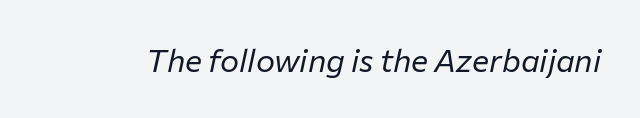
The image shows 32 px regular-weight type, italic (leaning right); set normal letter spacing, not underlined; low stroke contrast and a medium x-height.
